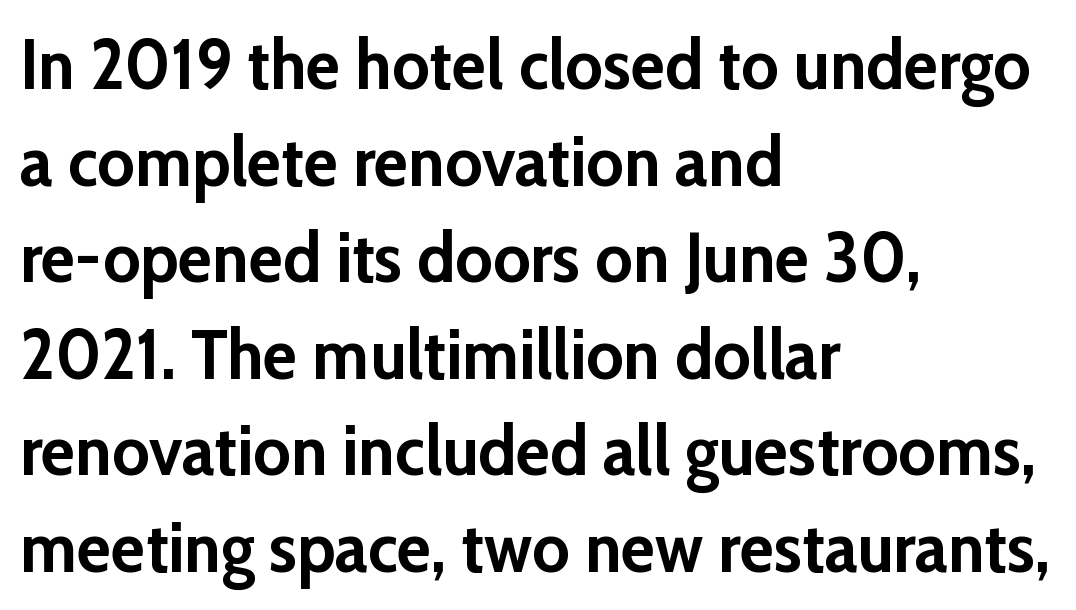
Q: Is the text bold? A: Yes.
Q: Is the text italic (slanted)? A: No, it is upright.
Q: Is the typeface a serif or a sans-serif typeface? A: Sans-serif.
Q: Is the text underlined? A: No.
Q: How is the paragraph aligned? A: Left-aligned.
Q: Is the spacing between letters normal or unusually wide? A: Normal.
Q: Is the spacing between lines tight, normal or loose? A: Normal.
Q: Width (condensed, normal, or wide)? A: Normal.
Q: Stroke contrast? A: Low.
Q: x-height? A: Medium.
Q: Monospaced? A: No.
